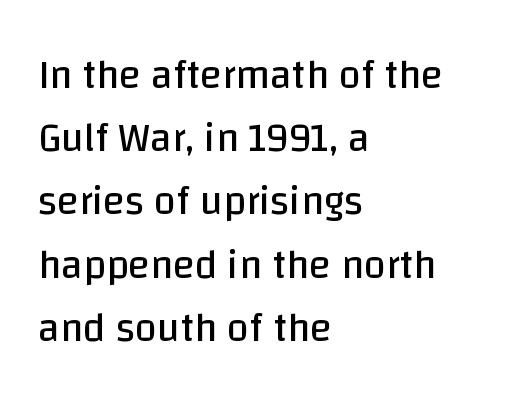
Q: Is the text bold? A: No.
Q: Is the text italic (slanted)? A: No, it is upright.
Q: Is the typeface a serif or a sans-serif typeface? A: Sans-serif.
Q: Is the text underlined? A: No.
Q: How is the paragraph aligned? A: Left-aligned.
Q: Is the spacing between letters normal or unusually wide? A: Normal.
Q: Is the spacing between lines tight, normal or loose? A: Normal.
Q: Width (condensed, normal, or wide)? A: Normal.
Q: Stroke contrast? A: Low.
Q: x-height? A: Large.
Q: Monospaced? A: No.
